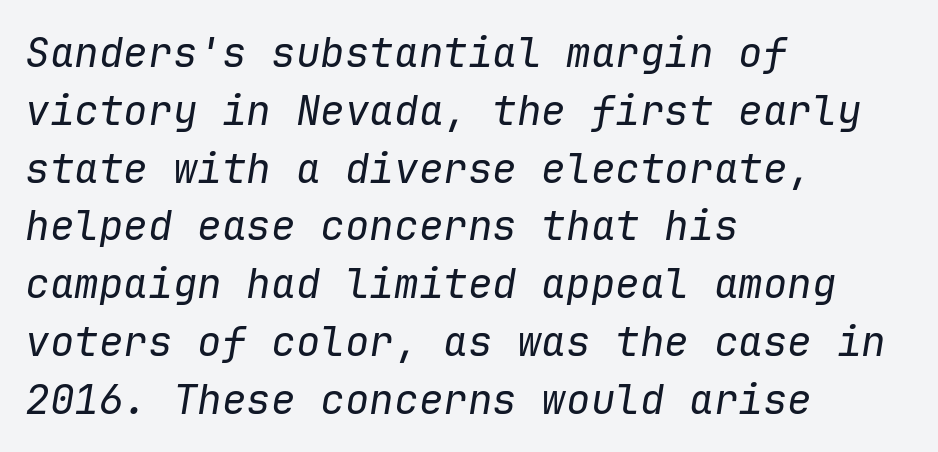
{"italic": "yes", "lean": "right", "slant_degrees": 9, "bold": "no", "weight": "regular", "width": "normal", "stroke_contrast": "low", "x_height": "medium", "monospaced": "yes", "underline": "no", "align": "left", "line_spacing": "normal", "line_spacing_ratio": 1.41, "letter_spacing": "normal", "letter_spacing_em": 0.0, "glyph_px": 41}
